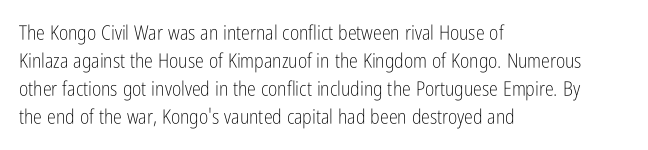
A roman cut, with each character standing at attention. Compared with a centered layout, this one pins lines to the left instead. Evenly set lines give the paragraph a standard silhouette. Heft: none added — not bold. The baseline area is clear.
